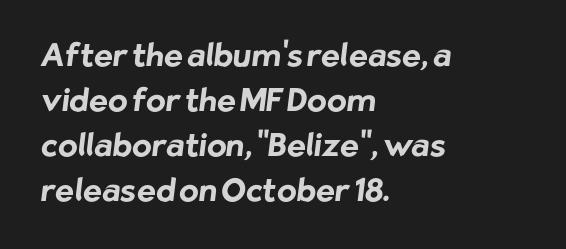
{"serif": "no", "bold": "yes", "weight": "bold", "width": "normal", "stroke_contrast": "low", "x_height": "medium", "monospaced": "no", "underline": "no", "align": "left", "line_spacing": "normal", "line_spacing_ratio": 1.41, "letter_spacing": "normal", "letter_spacing_em": 0.0, "glyph_px": 32}
